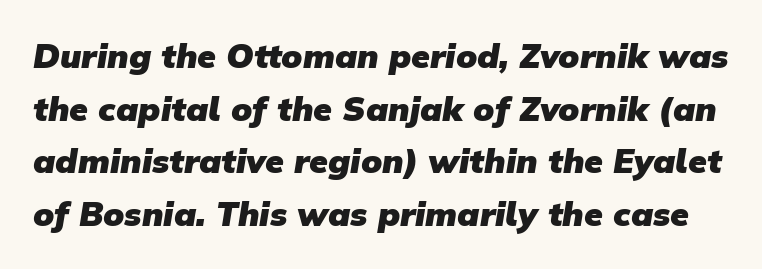
{"serif": "no", "bold": "yes", "weight": "heavy", "width": "normal", "stroke_contrast": "low", "x_height": "medium", "monospaced": "no", "underline": "no", "line_spacing": "normal", "line_spacing_ratio": 1.55, "letter_spacing": "normal", "letter_spacing_em": 0.0, "glyph_px": 34}
